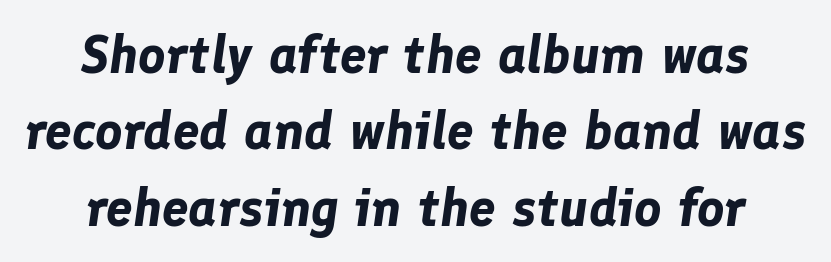
The image shows 53 px bold type, italic (leaning right); set centered, normal line spacing (1.44x), normal letter spacing, not underlined; low stroke contrast and a medium x-height.
